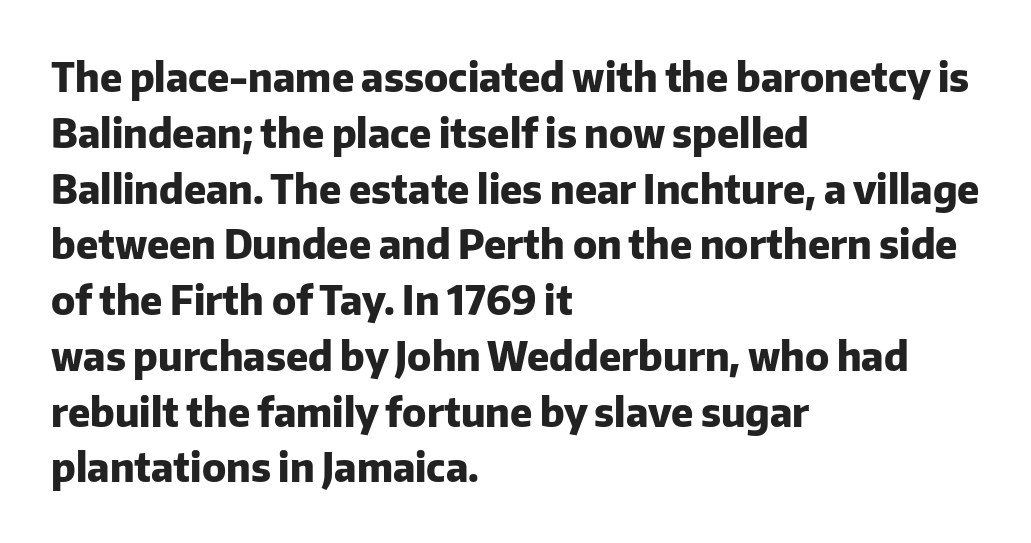
The image shows 39 px heavy sans-serif type, upright; set left-aligned, normal line spacing (1.43x), normal letter spacing, not underlined; low stroke contrast and a medium x-height.
